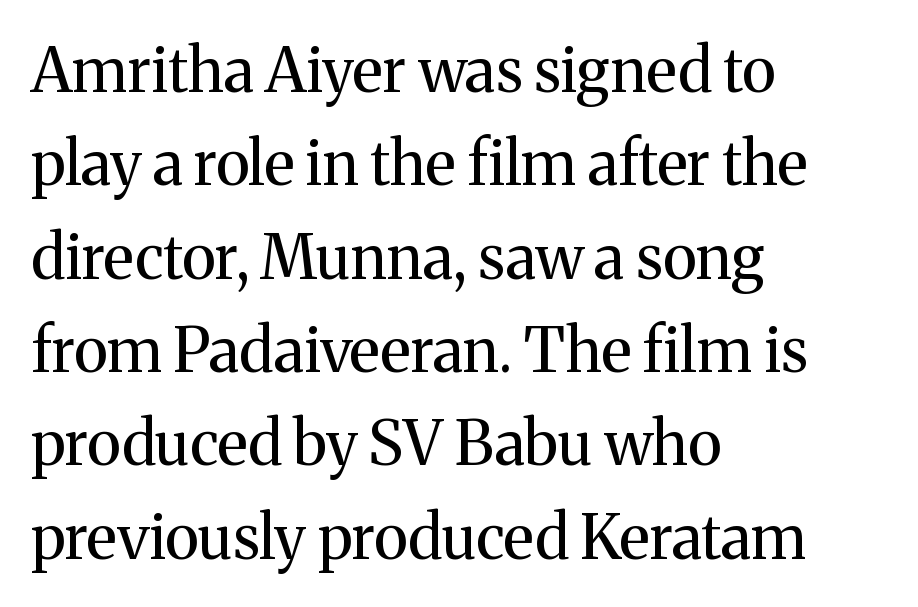
The image shows 61 px regular-weight serif type, upright; set left-aligned, normal line spacing (1.53x), normal letter spacing, not underlined; medium stroke contrast and a medium x-height.
